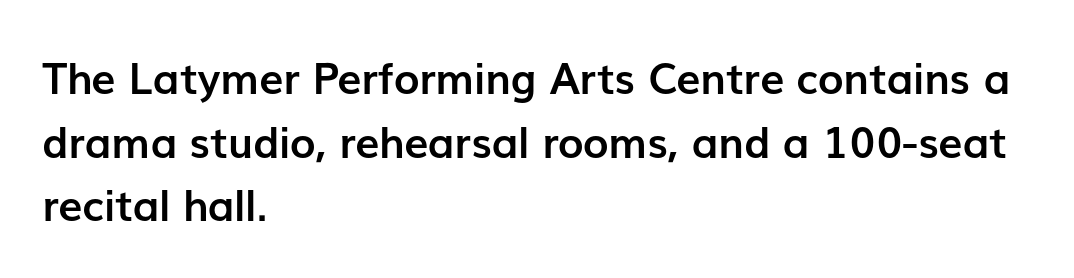
This sample uses plain, unmodified letter spacing. This is sans-serif lettering, the kind often seen on screens and signage. The rendering uses natural spacing where letterforms have individual widths. Horizontally, the lines are justified to the leading edge only. Leading: standard. The letters stand upright; this is a roman face.
